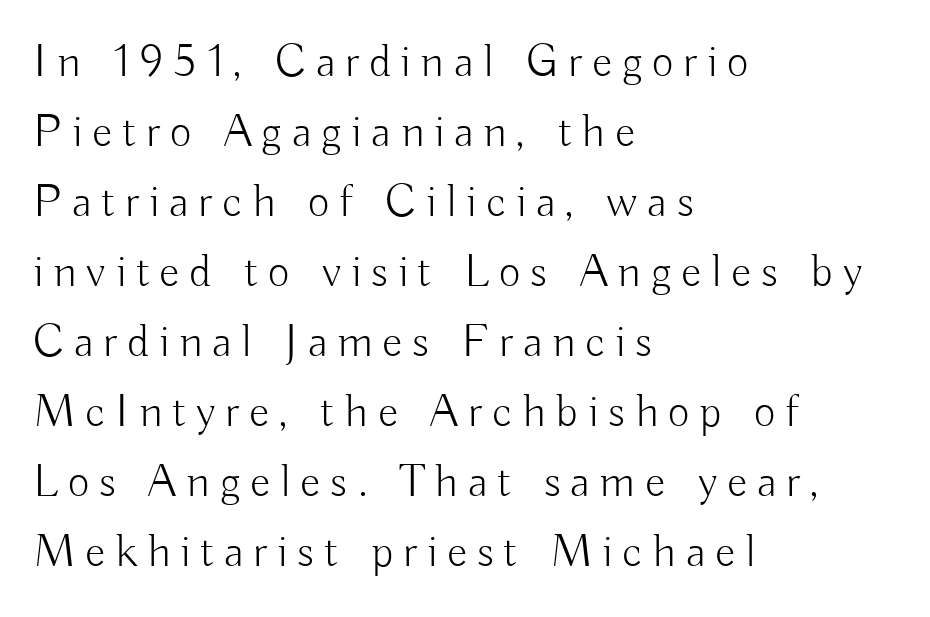
Q: Is the text bold? A: No.
Q: Is the text italic (slanted)? A: No, it is upright.
Q: Is the typeface a serif or a sans-serif typeface? A: Sans-serif.
Q: Is the text underlined? A: No.
Q: How is the paragraph aligned? A: Left-aligned.
Q: Is the spacing between letters normal or unusually wide? A: Unusually wide.
Q: Is the spacing between lines tight, normal or loose? A: Normal.
Q: Width (condensed, normal, or wide)? A: Normal.
Q: Stroke contrast? A: Low.
Q: x-height? A: Small.
Q: Monospaced? A: No.
